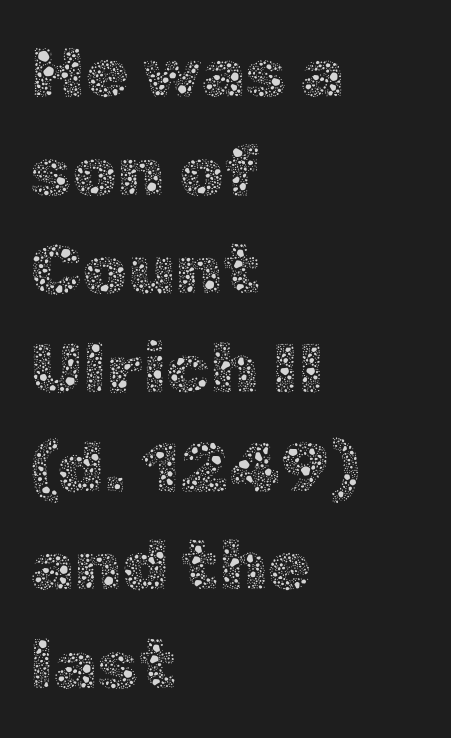
Q: Is the text bold? A: No.
Q: Is the text italic (slanted)? A: No, it is upright.
Q: Is the text underlined? A: No.
Q: How is the paragraph aligned? A: Left-aligned.
Q: Is the spacing between letters normal or unusually wide? A: Normal.
Q: Is the spacing between lines tight, normal or loose? A: Normal.
Q: Width (condensed, normal, or wide)? A: Normal.
Q: x-height? A: Medium.
Q: Monospaced? A: No.
